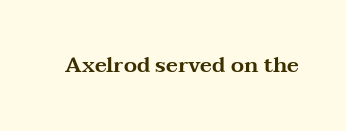
{"italic": "no", "underline": "no", "letter_spacing": "normal", "letter_spacing_em": 0.0, "glyph_px": 21}
